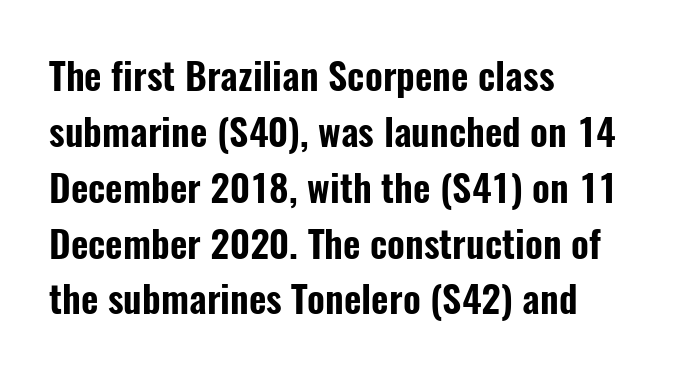
Visually the block forms a straight wall on the left and a jagged coastline on the right. Looks like regular typesetting: each glyph gets only the width it needs. The gap between lines stays unmarked. You can tell it's not italic because the verticals are truly vertical.
